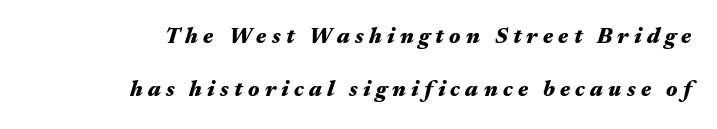
{"italic": "yes", "lean": "right", "slant_degrees": 17, "bold": "yes", "underline": "no", "align": "right", "line_spacing": "loose", "line_spacing_ratio": 2.42, "letter_spacing": "wide", "letter_spacing_em": 0.24, "glyph_px": 22}
